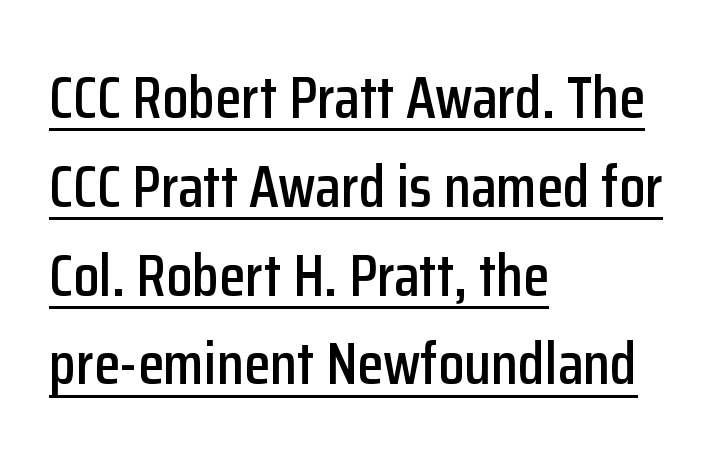
The image shows 60 px condensed sans-serif type, upright; set left-aligned, normal line spacing (1.48x), normal letter spacing, underlined; low stroke contrast and a medium x-height.
